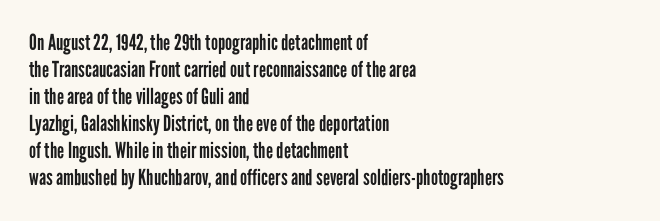
Q: Is the text bold? A: No.
Q: Is the text italic (slanted)? A: No, it is upright.
Q: Is the text underlined? A: No.
Q: How is the paragraph aligned? A: Left-aligned.
Q: Is the spacing between letters normal or unusually wide? A: Normal.
